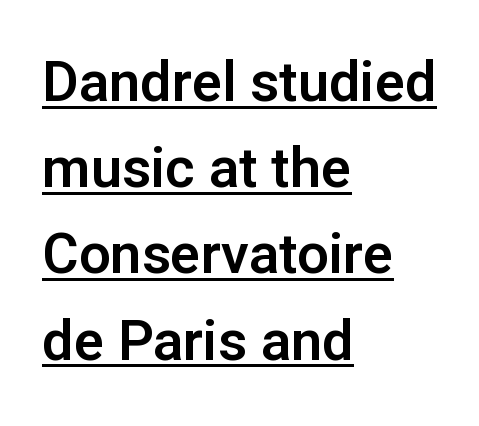
Look at the tracking — it's just the regular setting, nothing added. A continuous stroke trails under the words, as in a hyperlink. Leading: standard. Rendered with straight, roman letterforms. The rendering uses natural spacing where letterforms have individual widths. The rendering shows plain stroke endings on the letterforms — a sans-serif design.
